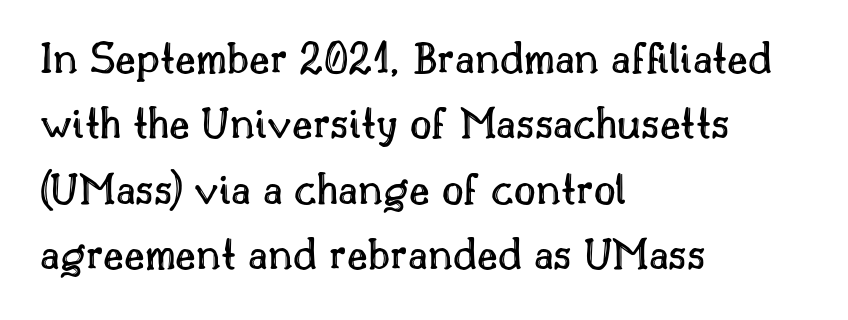
{"italic": "no", "width": "normal", "x_height": "small", "monospaced": "no", "underline": "no", "align": "left", "line_spacing": "normal", "line_spacing_ratio": 1.39, "letter_spacing": "normal", "letter_spacing_em": 0.0, "glyph_px": 47}
